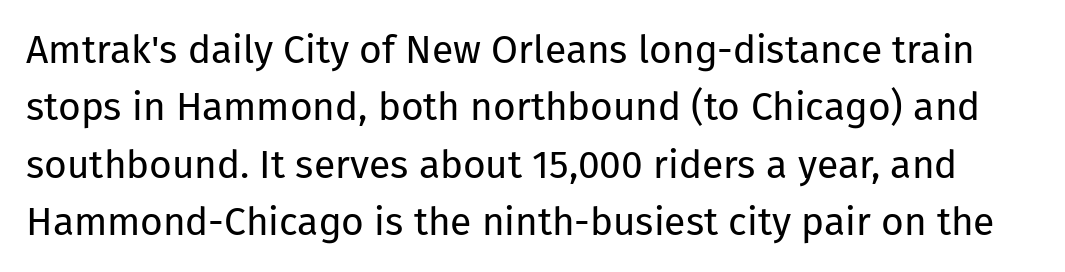
{"serif": "no", "italic": "no", "bold": "no", "weight": "regular", "width": "normal", "stroke_contrast": "low", "x_height": "medium", "monospaced": "no", "underline": "no", "line_spacing": "normal", "line_spacing_ratio": 1.47, "letter_spacing": "normal", "letter_spacing_em": 0.0, "glyph_px": 39}
